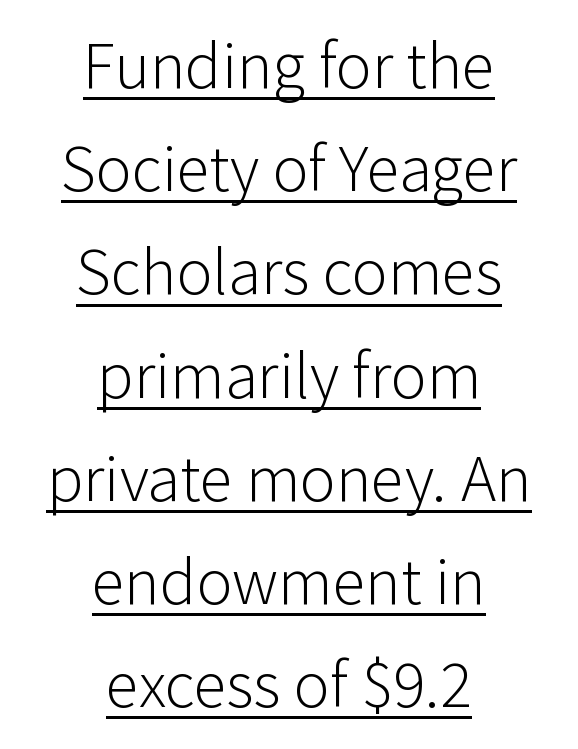
Q: Is the text bold? A: No.
Q: Is the text italic (slanted)? A: No, it is upright.
Q: Is the typeface a serif or a sans-serif typeface? A: Sans-serif.
Q: Is the text underlined? A: Yes.
Q: How is the paragraph aligned? A: Centered.
Q: Is the spacing between letters normal or unusually wide? A: Normal.
Q: Is the spacing between lines tight, normal or loose? A: Normal.
Q: Width (condensed, normal, or wide)? A: Normal.
Q: Stroke contrast? A: Low.
Q: x-height? A: Medium.
Q: Monospaced? A: No.
